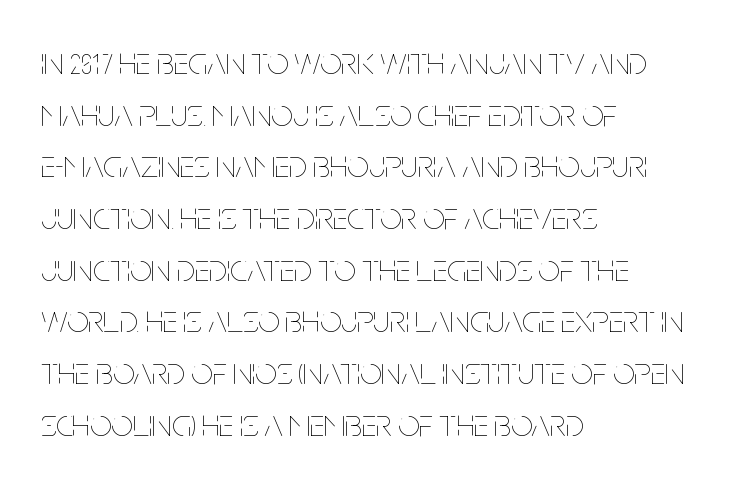
These lines keep a tight, regular rhythm from letter to letter. The passage shown is typed in a proportional face where columns would drift. How would I describe the line gaps? Plain and ordinary. The lines in this sample share a left origin and differ only in where they stop.
